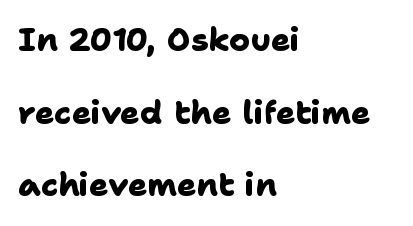
Q: Is the text bold? A: Yes.
Q: Is the typeface a serif or a sans-serif typeface? A: Sans-serif.
Q: Is the text underlined? A: No.
Q: How is the paragraph aligned? A: Left-aligned.
Q: Is the spacing between letters normal or unusually wide? A: Normal.
Q: Is the spacing between lines tight, normal or loose? A: Loose.
Q: Width (condensed, normal, or wide)? A: Normal.
Q: Stroke contrast? A: Low.
Q: x-height? A: Medium.
Q: Monospaced? A: No.
